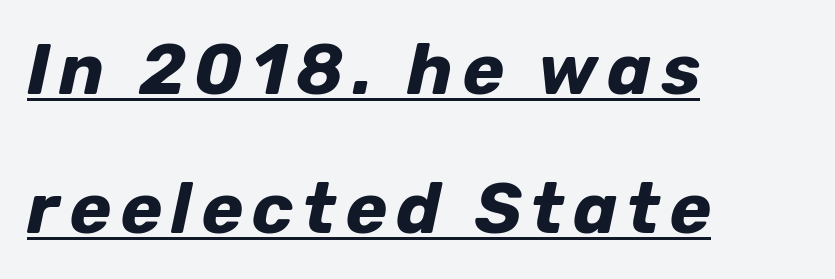
The characters look thick and weighty, a clear bold. A typographer would call this underscored text. Notice how the stems are inclined rather than vertical — that's the hallmark of italics. Think of a printed novel: that variable character pitch is what you see here. The space between consecutive lines is lavish.
